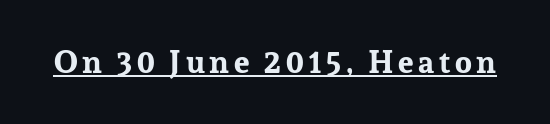
The image shows 31 px bold serif type, upright; set underlined; low stroke contrast and a medium x-height.
